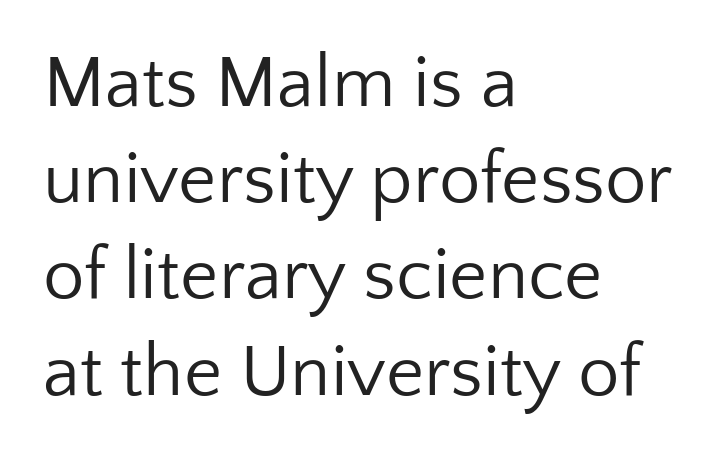
Q: Is the text bold? A: No.
Q: Is the text italic (slanted)? A: No, it is upright.
Q: Is the typeface a serif or a sans-serif typeface? A: Sans-serif.
Q: Is the text underlined? A: No.
Q: How is the paragraph aligned? A: Left-aligned.
Q: Is the spacing between letters normal or unusually wide? A: Normal.
Q: Is the spacing between lines tight, normal or loose? A: Normal.
Q: Width (condensed, normal, or wide)? A: Normal.
Q: Stroke contrast? A: Low.
Q: x-height? A: Medium.
Q: Monospaced? A: No.
